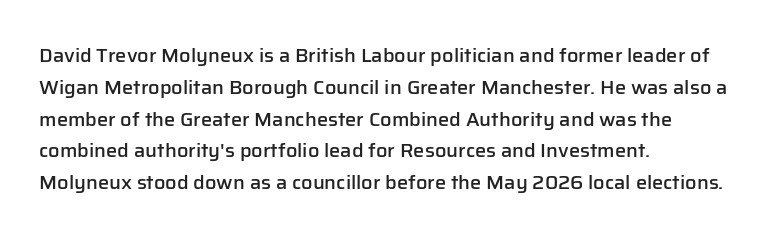
The image shows 20 px text type, upright; set left-aligned, normal line spacing (1.59x), normal letter spacing, not underlined.
